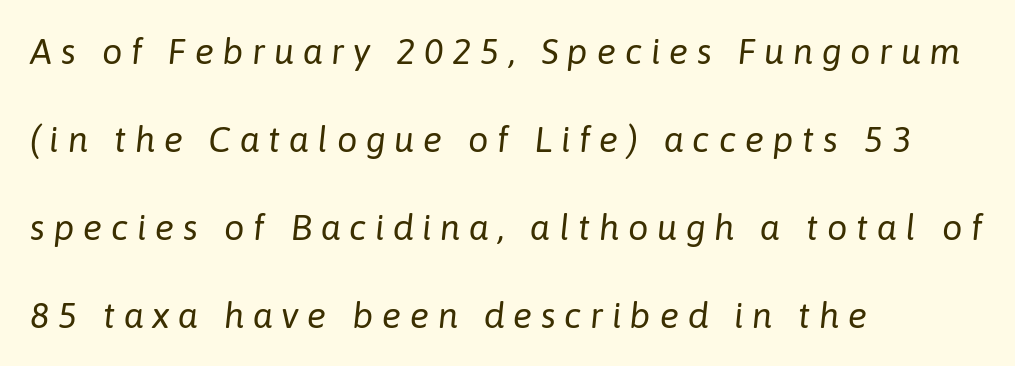
Display-style spreading of the glyphs; the letterfit is very open. Ink coverage per letter is moderate at most. Leftover space on each line is placed entirely after the last word. Think of a printed novel: that variable character pitch is what you see here.
